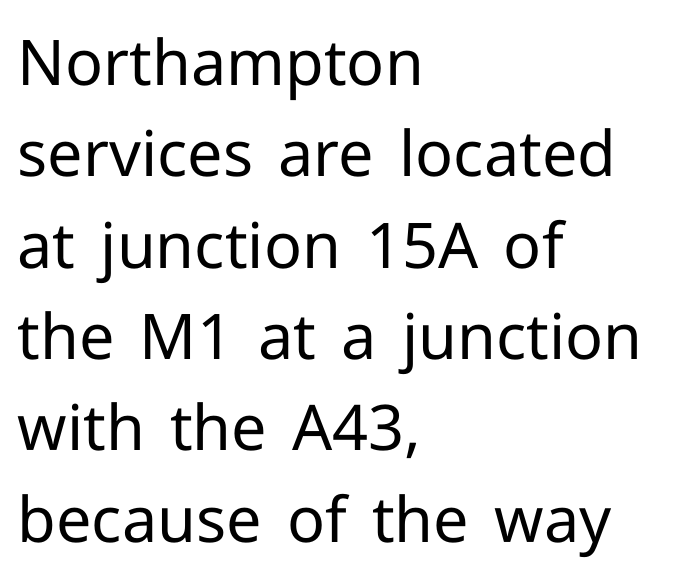
Q: Is the text bold? A: No.
Q: Is the text italic (slanted)? A: No, it is upright.
Q: Is the typeface a serif or a sans-serif typeface? A: Sans-serif.
Q: Is the text underlined? A: No.
Q: How is the paragraph aligned? A: Left-aligned.
Q: Is the spacing between letters normal or unusually wide? A: Normal.
Q: Is the spacing between lines tight, normal or loose? A: Normal.
Q: Width (condensed, normal, or wide)? A: Normal.
Q: Stroke contrast? A: Low.
Q: x-height? A: Medium.
Q: Monospaced? A: No.
